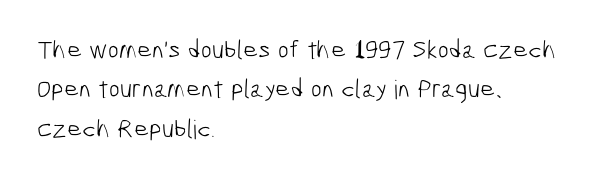
{"bold": "no", "underline": "no", "align": "left", "line_spacing": "normal", "line_spacing_ratio": 1.51, "letter_spacing": "normal", "letter_spacing_em": 0.0, "glyph_px": 26}
